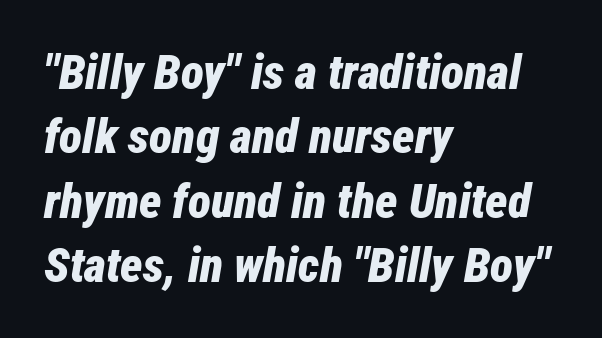
{"italic": "yes", "lean": "right", "slant_degrees": 12, "bold": "yes", "weight": "bold", "width": "condensed", "stroke_contrast": "low", "x_height": "medium", "monospaced": "no", "underline": "no", "align": "left", "line_spacing": "normal", "line_spacing_ratio": 1.34, "letter_spacing": "normal", "letter_spacing_em": 0.0, "glyph_px": 48}
